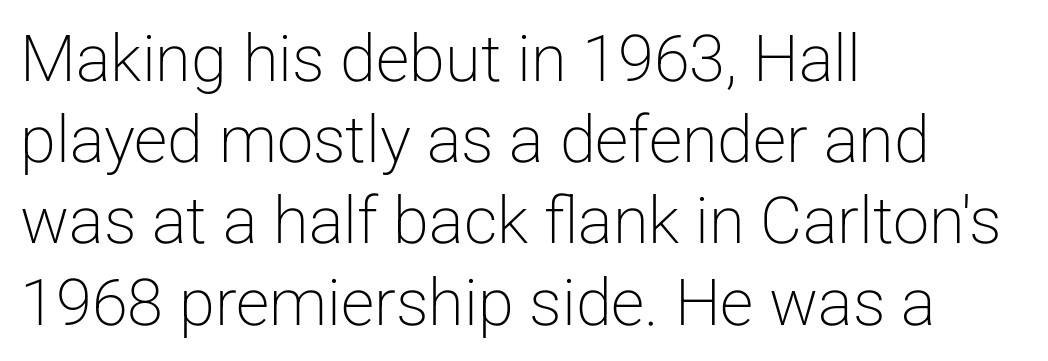
Q: Is the text bold? A: No.
Q: Is the text italic (slanted)? A: No, it is upright.
Q: Is the typeface a serif or a sans-serif typeface? A: Sans-serif.
Q: Is the text underlined? A: No.
Q: How is the paragraph aligned? A: Left-aligned.
Q: Is the spacing between letters normal or unusually wide? A: Normal.
Q: Is the spacing between lines tight, normal or loose? A: Normal.
Q: Width (condensed, normal, or wide)? A: Normal.
Q: Stroke contrast? A: Low.
Q: x-height? A: Medium.
Q: Monospaced? A: No.
